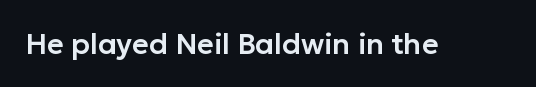
Q: Is the text italic (slanted)? A: No, it is upright.
Q: Is the typeface a serif or a sans-serif typeface? A: Sans-serif.
Q: Is the text underlined? A: No.
Q: Is the spacing between letters normal or unusually wide? A: Normal.
Q: Width (condensed, normal, or wide)? A: Normal.
Q: Stroke contrast? A: Low.
Q: x-height? A: Medium.
Q: Monospaced? A: No.
